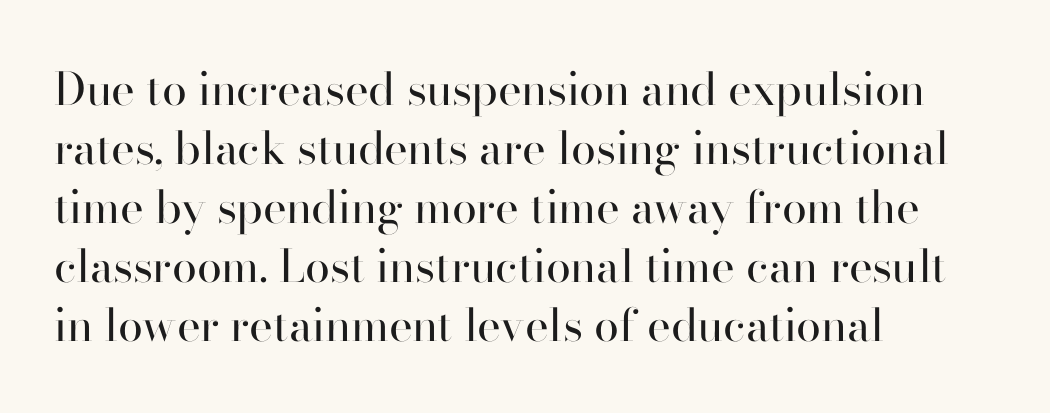
Every row of glyphs begins at an identical x-position on the left. The lines sit at an ordinary, default distance from one another. The passage shown is typed in a proportional face where columns would drift. Does extra space separate the letters? No, they use regular spacing. Every character sits straight up, as roman type does.
